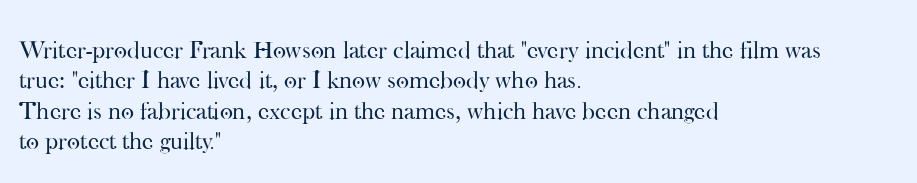
Nope, not italic — everything's standing straight. Only glyphs here, with clear space below each row. Leftover space on each line is placed entirely after the last word. The gaps between neighbouring characters are ordinary and unremarkable. A light-to-regular cut is what we see here.
